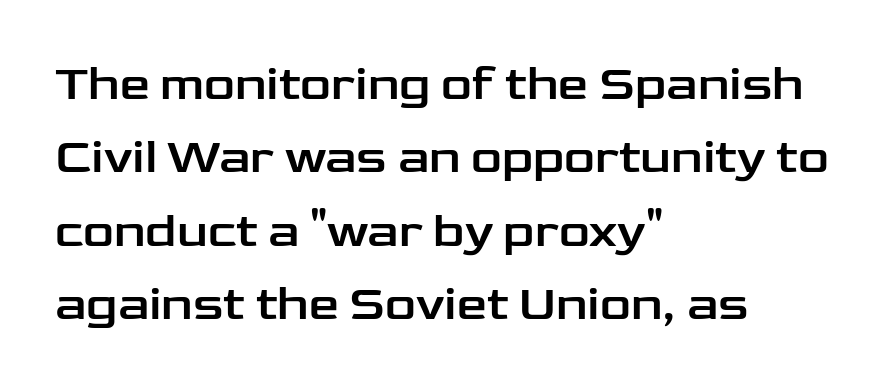
{"serif": "no", "italic": "no", "width": "wide", "stroke_contrast": "low", "x_height": "medium", "monospaced": "no", "underline": "no", "align": "left", "line_spacing": "normal", "line_spacing_ratio": 1.53, "letter_spacing": "normal", "letter_spacing_em": 0.0, "glyph_px": 48}
